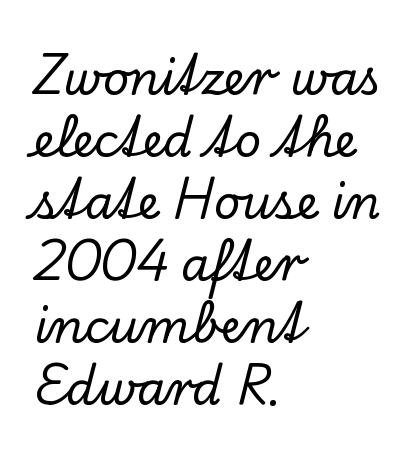
Q: Is the text italic (slanted)? A: Yes.
Q: Is the typeface a serif or a sans-serif typeface? A: Serif.
Q: Is the text underlined? A: No.
Q: How is the paragraph aligned? A: Left-aligned.
Q: Is the spacing between letters normal or unusually wide? A: Normal.
Q: Is the spacing between lines tight, normal or loose? A: Normal.
Q: Width (condensed, normal, or wide)? A: Normal.
Q: Stroke contrast? A: Low.
Q: x-height? A: Small.
Q: Monospaced? A: No.
